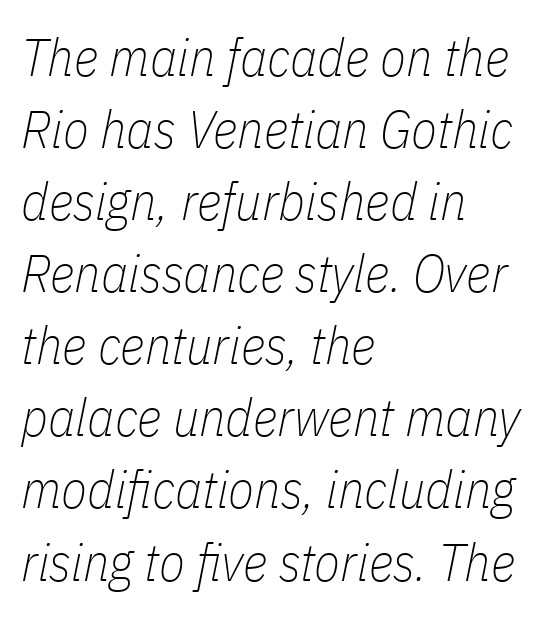
The image shows 53 px thin, condensed type, italic (leaning right); set left-aligned, normal line spacing (1.36x), normal letter spacing, not underlined; low stroke contrast and a medium x-height.
